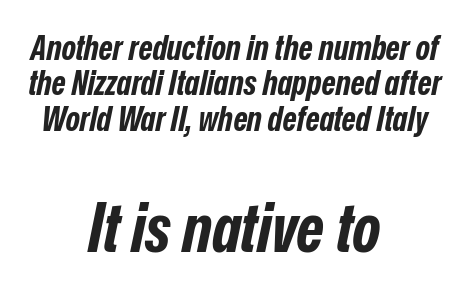
The leading is snug, giving the passage a crowded texture. Standard letterfit; no display-style spreading of the glyphs. Plain, unruled lines of type. You can tell it's italic because the verticals aren't actually vertical.
